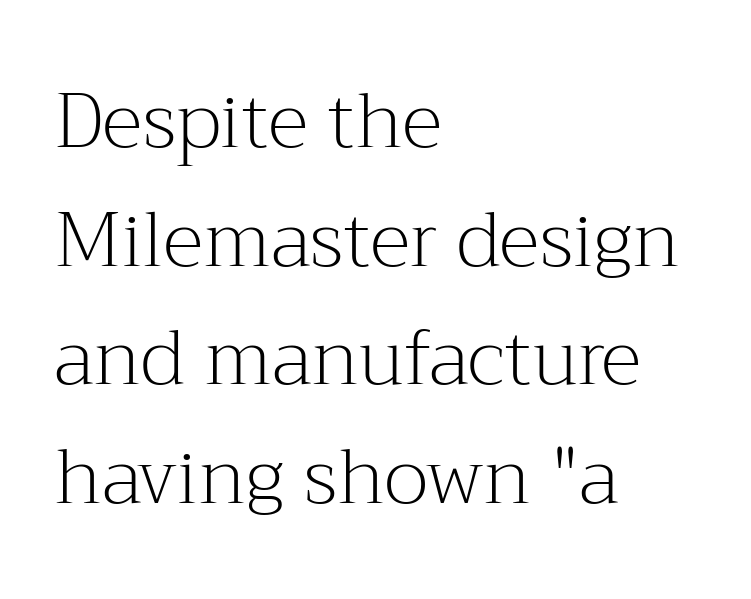
The image shows 77 px light serif type, upright; set left-aligned, normal line spacing (1.54x), normal letter spacing, not underlined; medium stroke contrast and a medium x-height.
